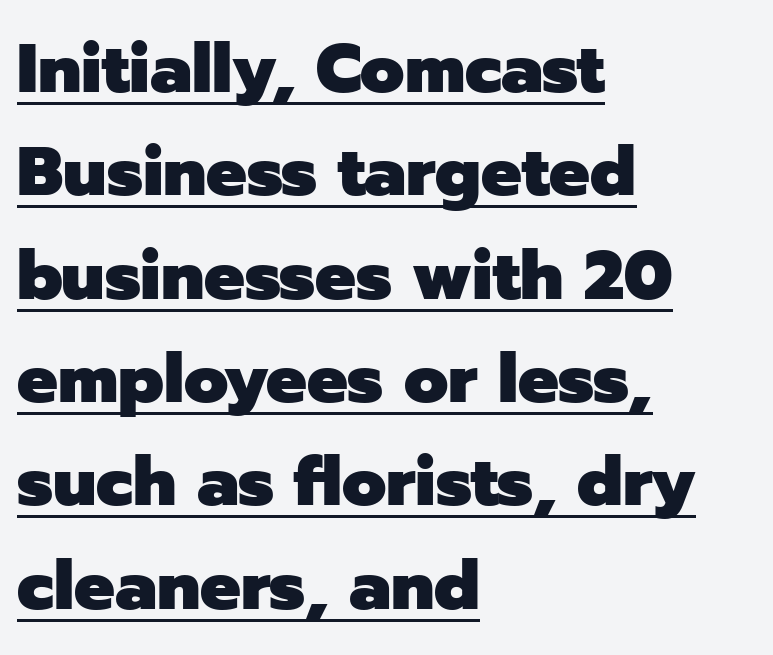
Q: Is the text bold? A: Yes.
Q: Is the text italic (slanted)? A: No, it is upright.
Q: Is the typeface a serif or a sans-serif typeface? A: Sans-serif.
Q: Is the text underlined? A: Yes.
Q: How is the paragraph aligned? A: Left-aligned.
Q: Is the spacing between letters normal or unusually wide? A: Normal.
Q: Is the spacing between lines tight, normal or loose? A: Normal.
Q: Width (condensed, normal, or wide)? A: Normal.
Q: Stroke contrast? A: Low.
Q: x-height? A: Medium.
Q: Monospaced? A: No.
